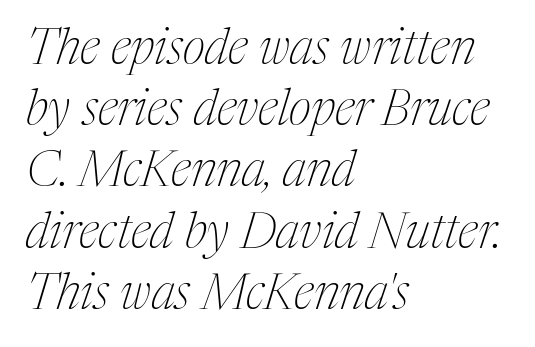
Glyph-to-glyph distance matches everyday printed text. The glyphs in this specimen are seriffed. Bare-footed words on every line. An italicized treatment has been applied to the whole sample.
